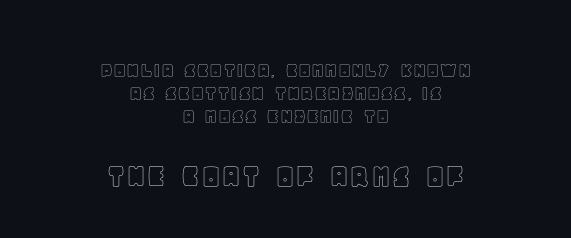
The image shows 35 px text type, upright; set centered, tight line spacing (1.0x), normal letter spacing, not underlined; the second (bottom) block is 1.52x larger; a large x-height.
